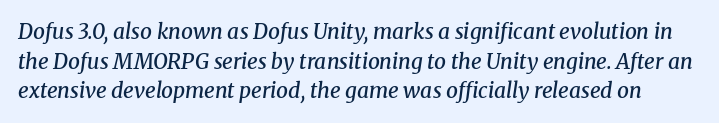
Q: Is the text bold? A: Semi-bold.
Q: Is the text italic (slanted)? A: Yes, it leans right by about 8 degrees.
Q: Is the text underlined? A: No.
Q: Is the spacing between letters normal or unusually wide? A: Normal.
Q: Is the spacing between lines tight, normal or loose? A: Normal.
